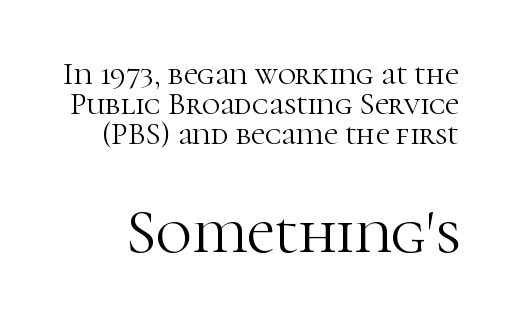
The image shows 62 px light serif type, upright; set tight line spacing (0.96x), normal letter spacing, not underlined; the second (bottom) block is 2.0x larger; high stroke contrast and a medium x-height.
